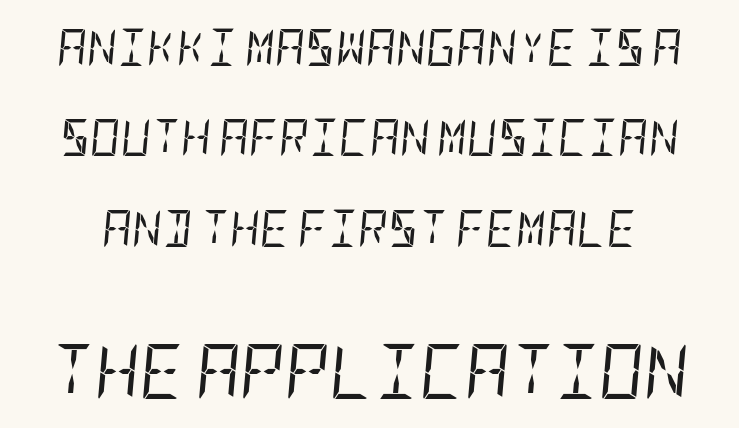
Q: Is the text bold? A: No.
Q: Is the text italic (slanted)? A: Yes, it leans right by about 5 degrees.
Q: Is the text underlined? A: No.
Q: Is the spacing between letters normal or unusually wide? A: Normal.
Q: Is the spacing between lines tight, normal or loose? A: Loose.
Q: Which block of text is set in a larger size, the first (top) or the second (bottom)? A: The second (bottom) one.
Q: Width (condensed, normal, or wide)? A: Condensed.
Q: Stroke contrast? A: Low.
Q: x-height? A: Large.
